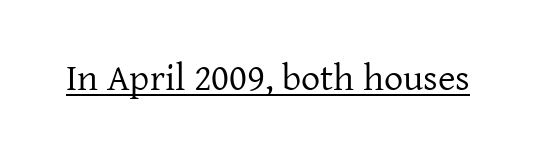
{"serif": "yes", "italic": "no", "bold": "no", "weight": "regular", "width": "normal", "stroke_contrast": "low", "x_height": "medium", "monospaced": "no", "underline": "yes", "letter_spacing": "normal", "letter_spacing_em": 0.0, "glyph_px": 38}
